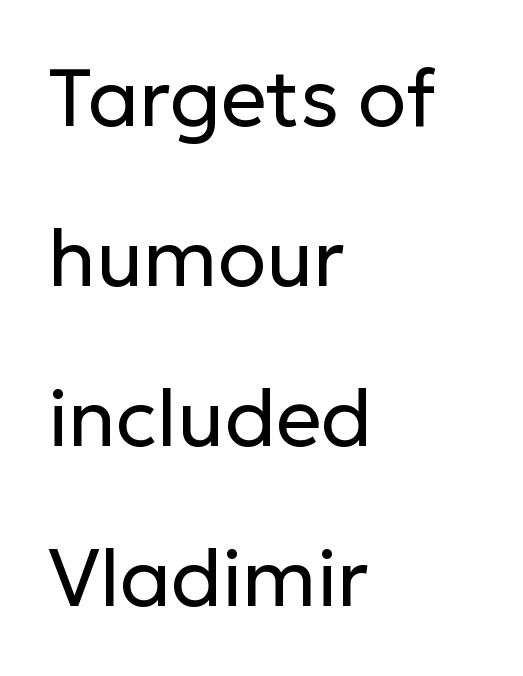
The image shows 80 px regular-weight sans-serif type, upright; set left-aligned, loose line spacing (2.0x), normal letter spacing, not underlined; low stroke contrast and a medium x-height.
